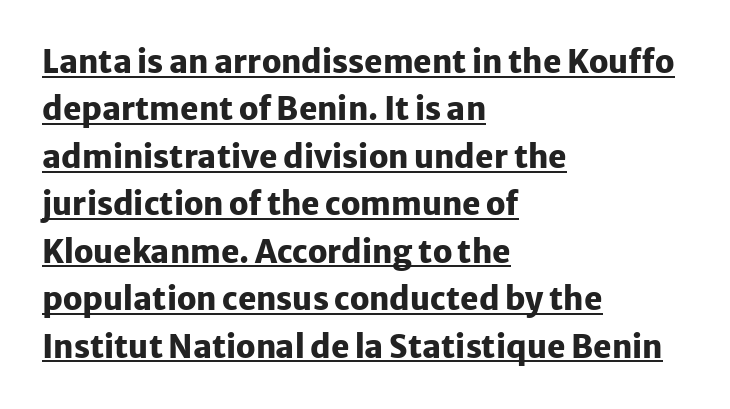
{"serif": "no", "italic": "no", "bold": "yes", "weight": "heavy", "width": "normal", "stroke_contrast": "low", "x_height": "medium", "monospaced": "no", "underline": "yes", "align": "left", "line_spacing": "normal", "line_spacing_ratio": 1.53, "letter_spacing": "normal", "letter_spacing_em": 0.0, "glyph_px": 31}
